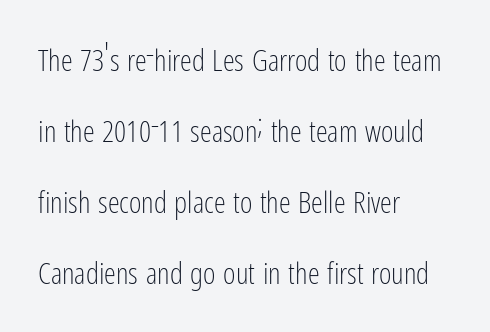
Vertical strokes here are truly vertical. The text was rendered using a sans face with plain stroke endings. Weight: regular or lighter. These lines stack with their left ends in a neat column.
